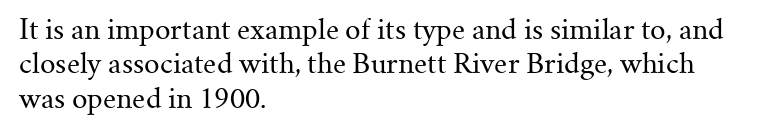
Q: Is the text bold? A: No.
Q: Is the text italic (slanted)? A: No, it is upright.
Q: Is the text underlined? A: No.
Q: How is the paragraph aligned? A: Left-aligned.
Q: Is the spacing between letters normal or unusually wide? A: Normal.
Q: Is the spacing between lines tight, normal or loose? A: Normal.
